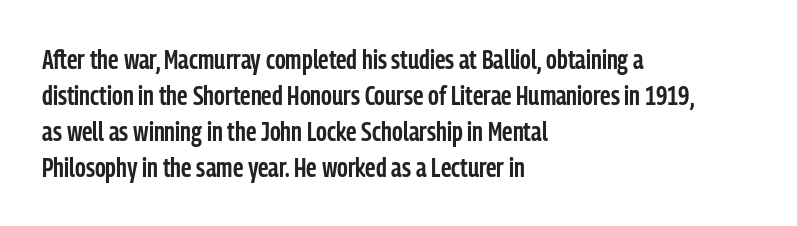
Does extra space separate the letters? No, they use regular spacing. Evenly set lines give the paragraph a standard silhouette. Nobody drew a line under any word here. Notice the strokes are somewhat thickened but not fully heavy: this is a semibold. Layout note: lines flush left.
